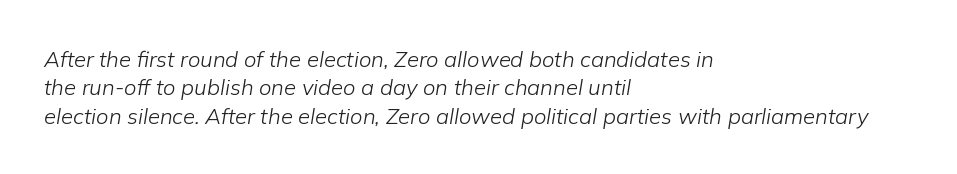
The image shows 22 px text type, italic (leaning right); set left-aligned, normal line spacing (1.29x), normal letter spacing, not underlined.
